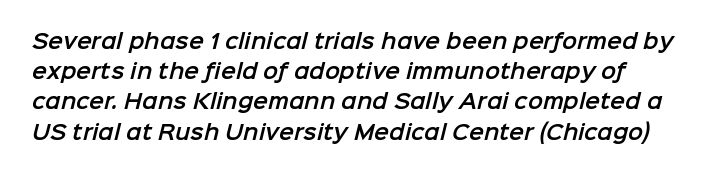
Has an underline been added? It has not. The horizontal fit of the characters is conventional and even. One glance says typical: line gaps are just what's usual.
